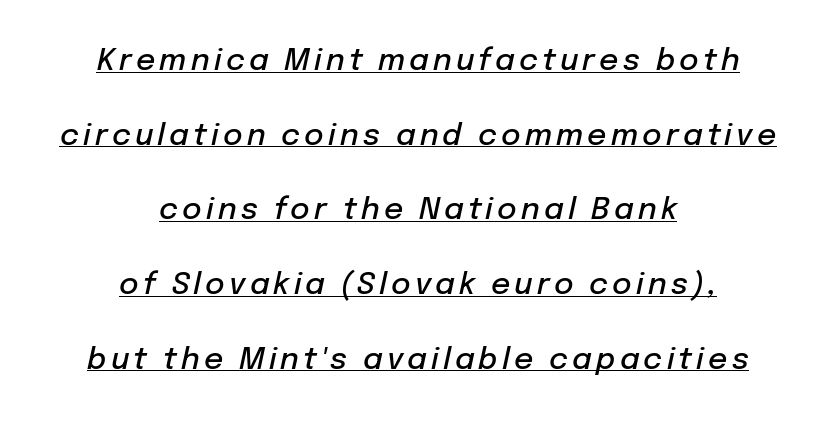
Is this a fixed-width face? No — the glyphs have proportional, varying widths. Short and long lines alike share a common midpoint. Its strokes are somewhat broadened, the hallmark of semibold type. The lettering is marked with a stroke running underneath it.
